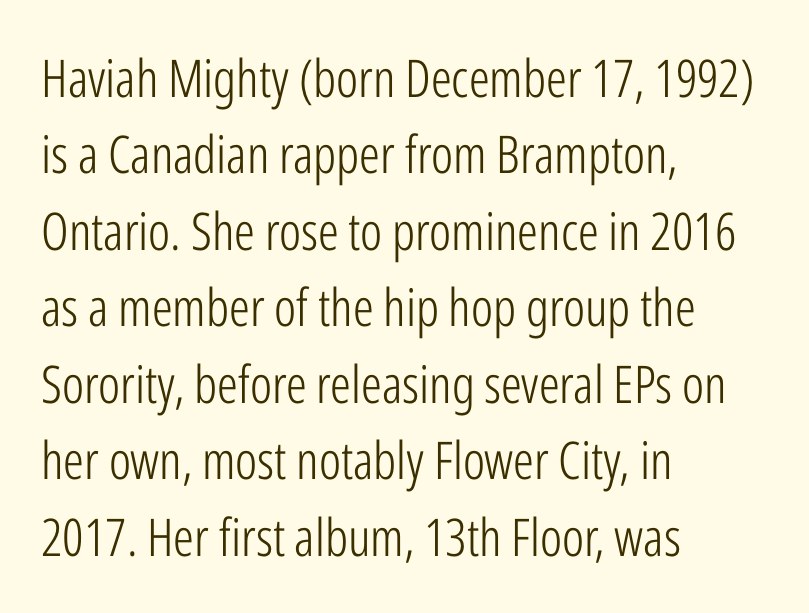
No chunkiness to these letters — they're not bold. Bare-footed words on every line. These lines sit exactly where default settings would place them. In terms of letterform style, serifs are entirely absent.
